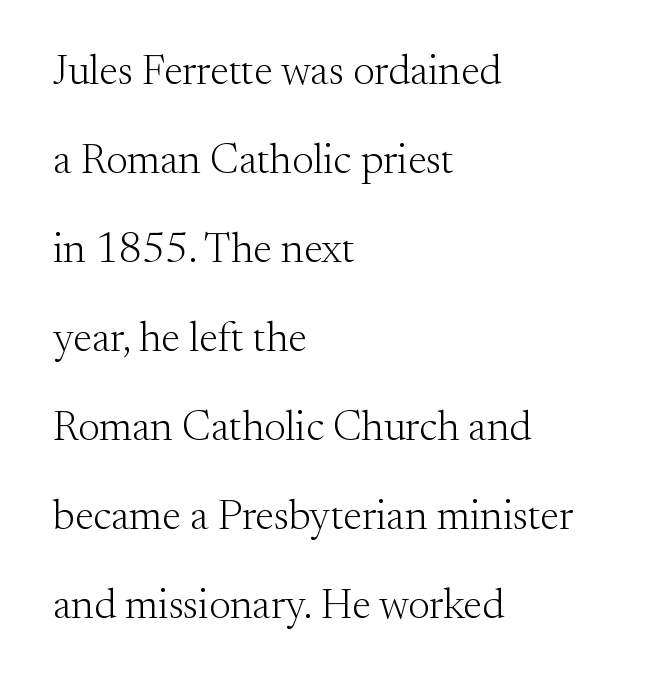
{"serif": "yes", "italic": "no", "bold": "no", "weight": "light", "width": "normal", "stroke_contrast": "medium", "x_height": "small", "monospaced": "no", "underline": "no", "align": "left", "line_spacing": "loose", "line_spacing_ratio": 2.12, "letter_spacing": "normal", "letter_spacing_em": 0.0, "glyph_px": 42}
